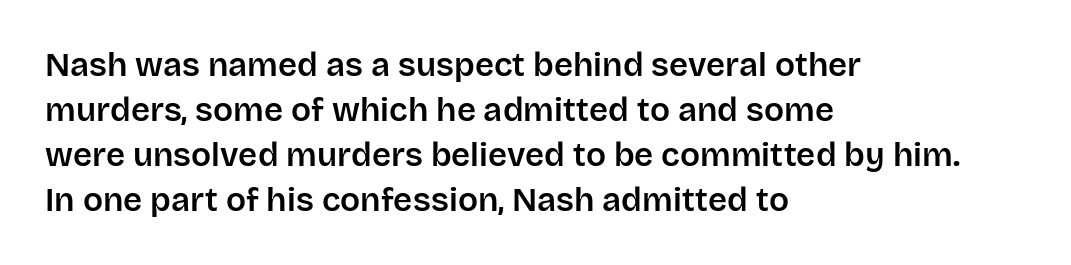
{"serif": "no", "italic": "no", "width": "normal", "stroke_contrast": "low", "x_height": "large", "monospaced": "no", "underline": "no", "align": "left", "line_spacing": "normal", "line_spacing_ratio": 1.36, "letter_spacing": "normal", "letter_spacing_em": 0.0, "glyph_px": 33}
